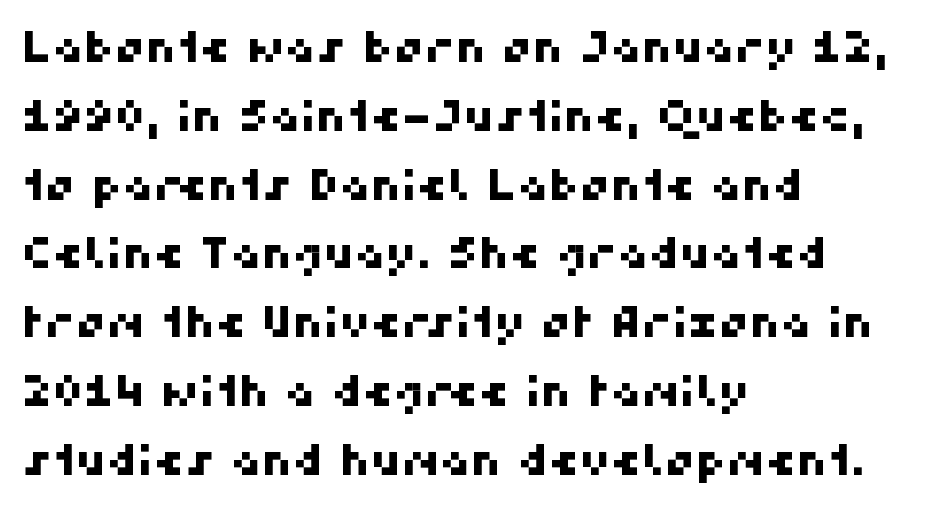
Q: Is the typeface a serif or a sans-serif typeface? A: Sans-serif.
Q: Is the text underlined? A: No.
Q: How is the paragraph aligned? A: Left-aligned.
Q: Is the spacing between letters normal or unusually wide? A: Normal.
Q: Is the spacing between lines tight, normal or loose? A: Normal.
Q: Width (condensed, normal, or wide)? A: Normal.
Q: Stroke contrast? A: High.
Q: x-height? A: Medium.
Q: Monospaced? A: No.
